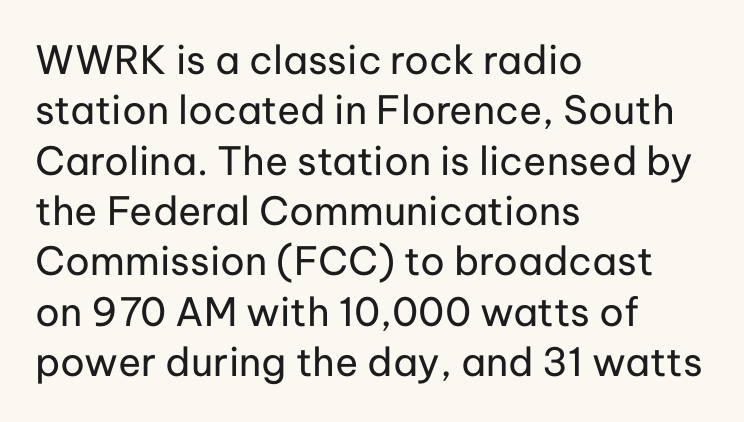
{"serif": "no", "italic": "no", "bold": "no", "weight": "regular", "width": "normal", "stroke_contrast": "low", "x_height": "medium", "monospaced": "no", "underline": "no", "align": "left", "line_spacing": "normal", "line_spacing_ratio": 1.29, "letter_spacing": "normal", "letter_spacing_em": 0.0, "glyph_px": 39}
